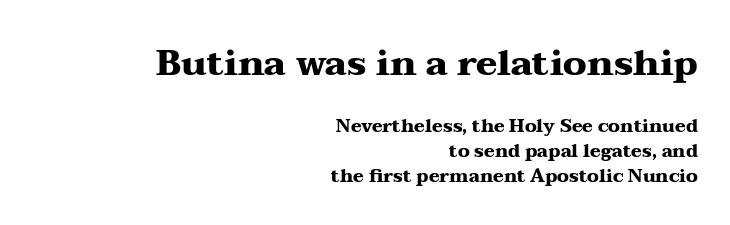
The type is set solid horizontally, with unmodified tracking. Size hierarchy here favors the leading block over the trailing one. Varying glyph widths throughout — classic text-font behaviour. Nope, not italic — everything's standing straight. Leftover space on each line is placed entirely before the opening word.
